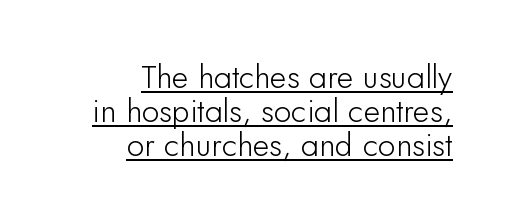
Q: Is the text italic (slanted)? A: No, it is upright.
Q: Is the typeface a serif or a sans-serif typeface? A: Sans-serif.
Q: Is the text underlined? A: Yes.
Q: How is the paragraph aligned? A: Right-aligned.
Q: Is the spacing between letters normal or unusually wide? A: Normal.
Q: Is the spacing between lines tight, normal or loose? A: Tight.
Q: Width (condensed, normal, or wide)? A: Normal.
Q: Stroke contrast? A: Low.
Q: x-height? A: Small.
Q: Monospaced? A: No.
